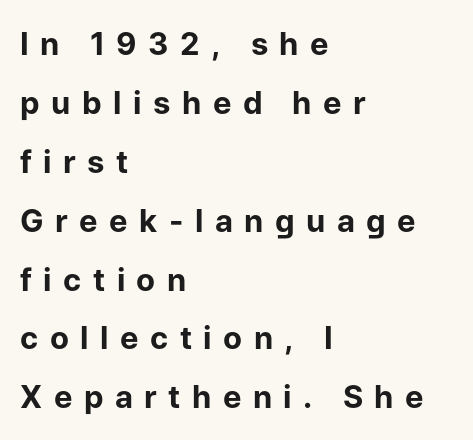
The image shows 31 px bold sans-serif type, upright; set left-aligned, loose line spacing (1.9x), unusually wide letter spacing (+0.37 em), not underlined; low stroke contrast and a medium x-height.
